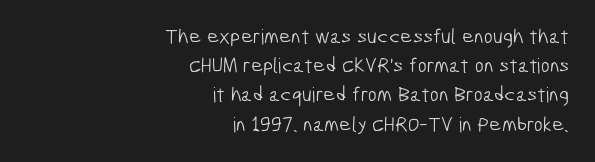
{"bold": "no", "underline": "no", "align": "right", "line_spacing": "normal", "line_spacing_ratio": 1.39, "letter_spacing": "normal", "letter_spacing_em": 0.0, "glyph_px": 21}
